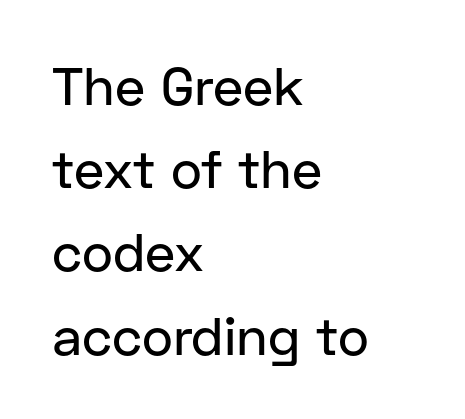
The image shows 53 px sans-serif type, upright; set left-aligned, normal line spacing (1.57x), normal letter spacing, not underlined; low stroke contrast and a medium x-height.
